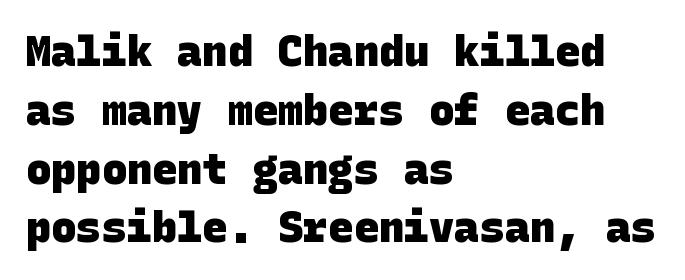
The image shows 42 px heavy sans-serif type; set left-aligned, normal line spacing (1.4x), normal letter spacing, not underlined; low stroke contrast and a large x-height.
